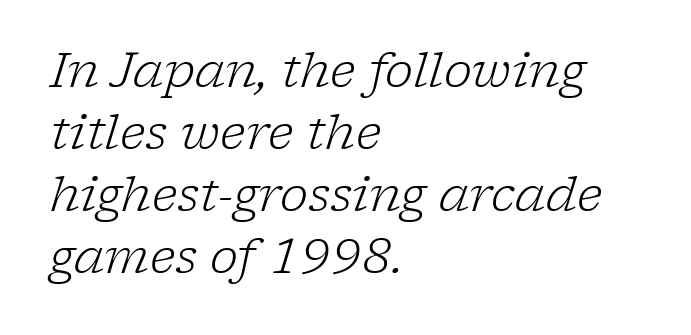
The block of text has a typical density, with ordinary space between rows. Inter-character spacing is left at the font's built-in metrics. This sample uses a serif face. Do the characters align in a grid? No, the font is proportional. Alignment: flush left.
